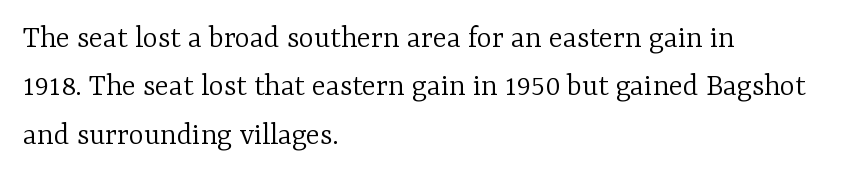
{"serif": "yes", "italic": "no", "bold": "no", "weight": "light", "width": "normal", "stroke_contrast": "low", "x_height": "medium", "monospaced": "no", "underline": "no", "align": "left", "line_spacing": "normal", "line_spacing_ratio": 1.51, "letter_spacing": "normal", "letter_spacing_em": 0.0, "glyph_px": 32}
